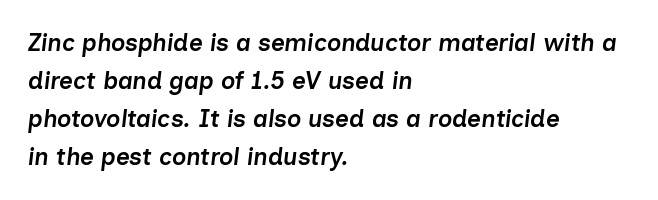
The vertical gap from one line to the next is medium. The passage is arranged the way most books set body copy — flush left. Compared with typical body copy, the letter spacing here is the same. The string is rendered with underlining switched off.
